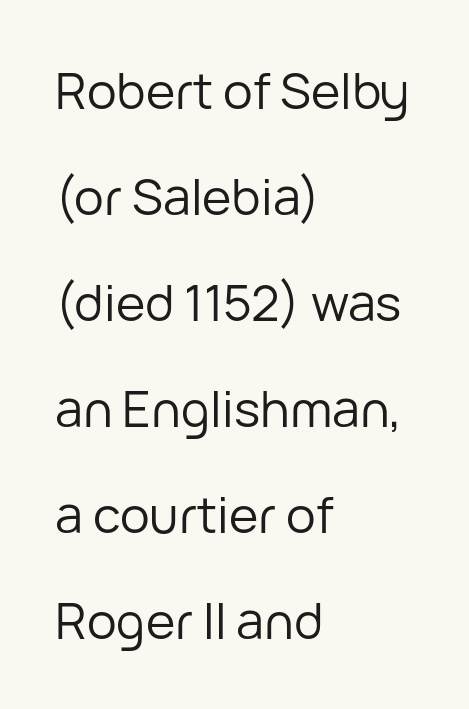
Q: Is the text bold? A: No.
Q: Is the text italic (slanted)? A: No, it is upright.
Q: Is the typeface a serif or a sans-serif typeface? A: Sans-serif.
Q: Is the text underlined? A: No.
Q: How is the paragraph aligned? A: Left-aligned.
Q: Is the spacing between letters normal or unusually wide? A: Normal.
Q: Is the spacing between lines tight, normal or loose? A: Loose.
Q: Width (condensed, normal, or wide)? A: Normal.
Q: Stroke contrast? A: Low.
Q: x-height? A: Medium.
Q: Monospaced? A: No.
